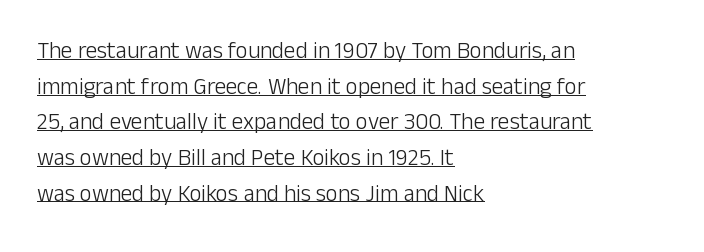
Q: Is the text bold? A: No.
Q: Is the text italic (slanted)? A: No, it is upright.
Q: Is the text underlined? A: Yes.
Q: How is the paragraph aligned? A: Left-aligned.
Q: Is the spacing between letters normal or unusually wide? A: Normal.
Q: Is the spacing between lines tight, normal or loose? A: Normal.
